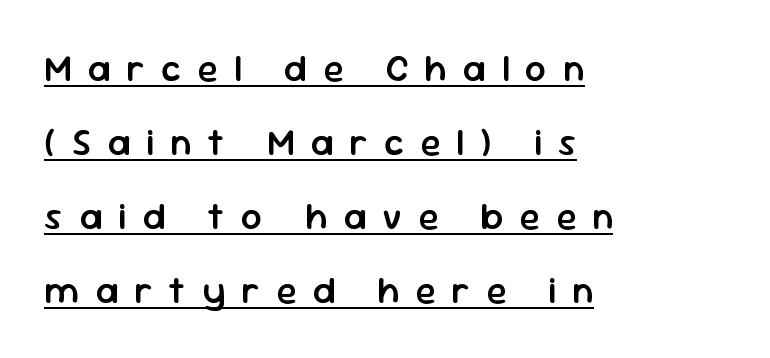
The image shows 37 px semibold sans-serif type, upright; set left-aligned, loose line spacing (2.0x), unusually wide letter spacing (+0.44 em), underlined; low stroke contrast and a medium x-height.
